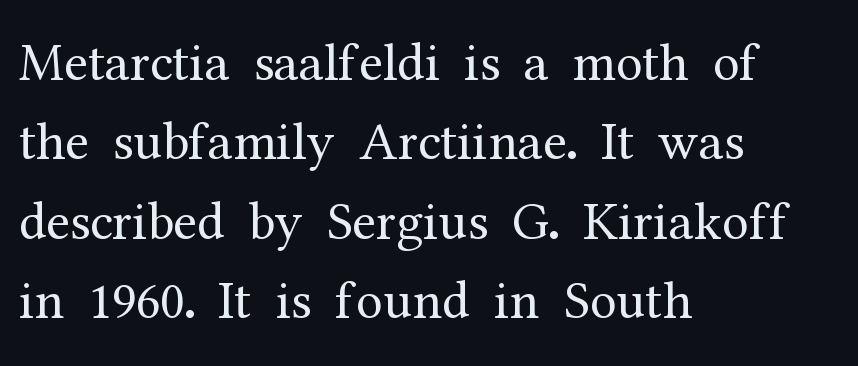
{"serif": "yes", "italic": "no", "bold": "no", "weight": "regular", "width": "normal", "stroke_contrast": "medium", "x_height": "medium", "monospaced": "no", "underline": "no", "align": "left", "line_spacing": "normal", "line_spacing_ratio": 1.47, "letter_spacing": "normal", "letter_spacing_em": 0.0, "glyph_px": 54}
